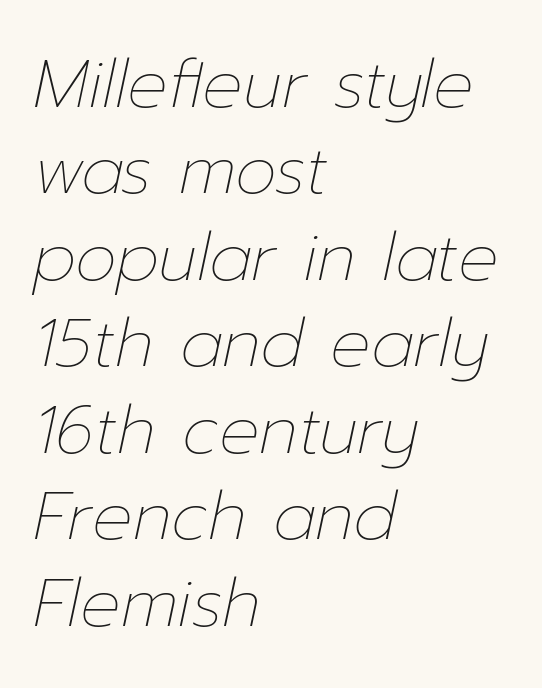
The foot of each line stays bare and open. Spacing between characters is what you'd get straight out of the box. Designer's note — italics engaged. A typesetter would call this leading conventional body-copy spacing. Casual observation: everything's shoved over to the left.
